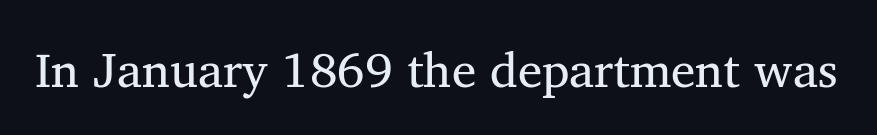
Q: Is the text bold? A: No.
Q: Is the text italic (slanted)? A: No, it is upright.
Q: Is the typeface a serif or a sans-serif typeface? A: Serif.
Q: Is the text underlined? A: No.
Q: Is the spacing between letters normal or unusually wide? A: Normal.
Q: Width (condensed, normal, or wide)? A: Normal.
Q: Stroke contrast? A: Medium.
Q: x-height? A: Medium.
Q: Monospaced? A: No.
